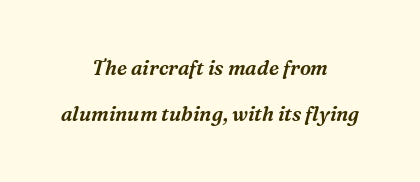
It's the slanting kind of type. A bare baseline throughout the passage. Caption: multi-line text, centered on the measure. The horizontal fit of the characters is conventional and even. Students, observe: this is what heavily led, spacious text looks like.
